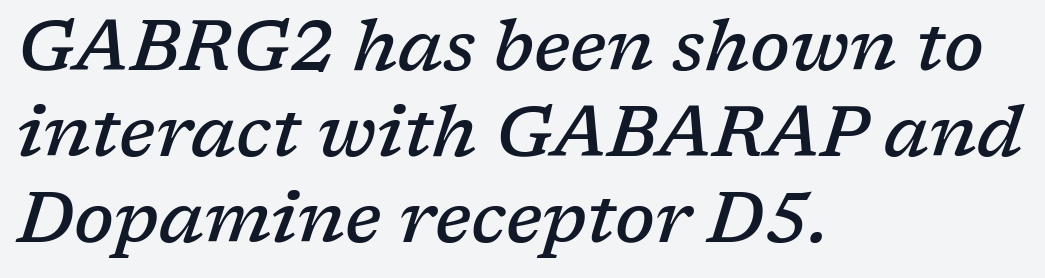
{"serif": "yes", "italic": "yes", "lean": "right", "slant_degrees": 17, "bold": "semi", "weight": "semibold", "width": "normal", "stroke_contrast": "low", "x_height": "medium", "monospaced": "no", "underline": "no", "align": "left", "line_spacing_ratio": 1.21, "letter_spacing": "normal", "letter_spacing_em": 0.0, "glyph_px": 71}
